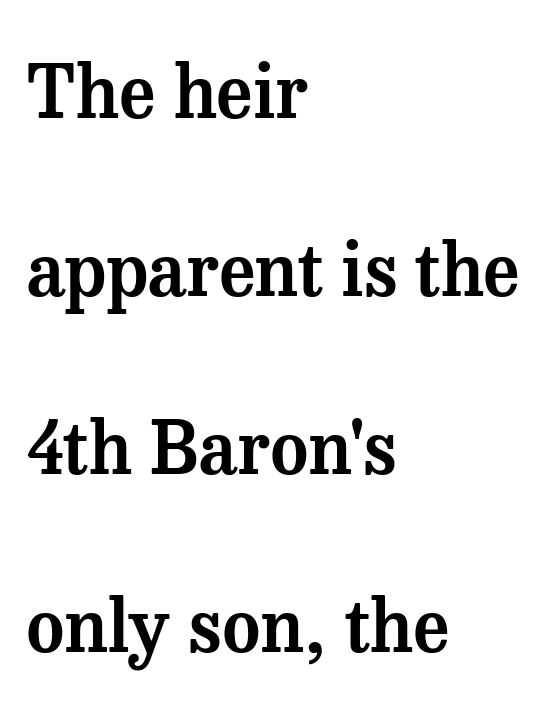
This rendering uses left alignment, leaving the right contour irregular. Spacing verdict: proportional, widths tailored to each character. The typeface chosen for these lines features serifs. This sample trades compactness for vertical openness between lines. The face used here is rendered with its standard letterfit.
